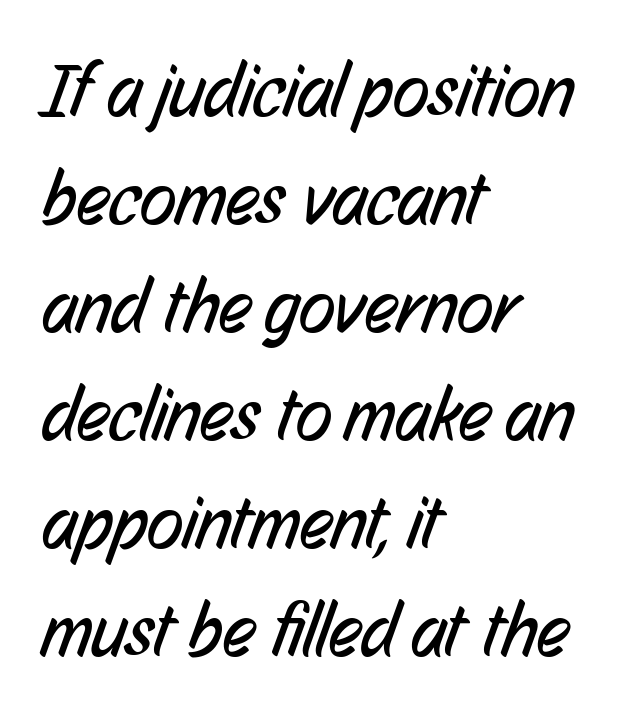
The image shows 75 px regular-weight, condensed sans-serif type; set left-aligned, normal line spacing (1.44x), normal letter spacing, not underlined; low stroke contrast and a medium x-height.
